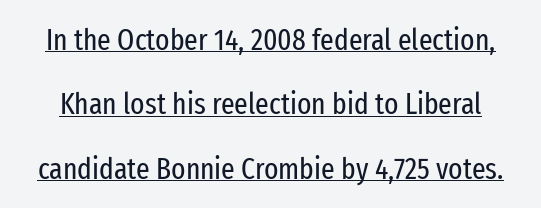
If you measured baseline to baseline, you'd find a long distance. Is this a heavy cut? Hardly; it is regular or lighter. Emphasis is given by a line drawn under the lettering. Posture: upright roman. What kind of face is this? One without serifs — a sans. Caption: standard tracking, unaltered.
